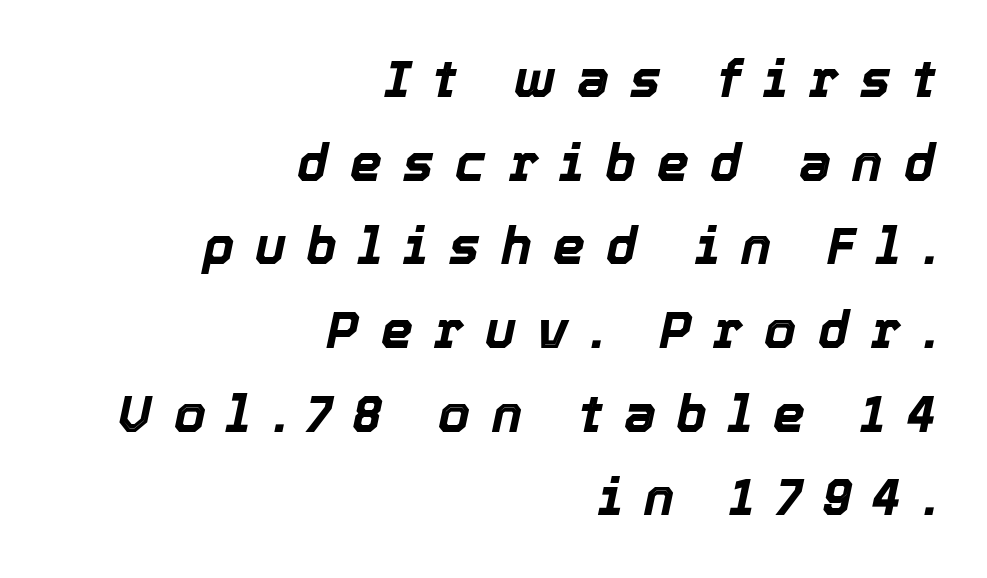
Q: Is the text bold? A: Yes.
Q: Is the text italic (slanted)? A: Yes, it leans right by about 12 degrees.
Q: Is the text underlined? A: No.
Q: How is the paragraph aligned? A: Right-aligned.
Q: Is the spacing between letters normal or unusually wide? A: Unusually wide.
Q: Is the spacing between lines tight, normal or loose? A: Normal.
Q: Width (condensed, normal, or wide)? A: Normal.
Q: x-height? A: Medium.
Q: Monospaced? A: No.
